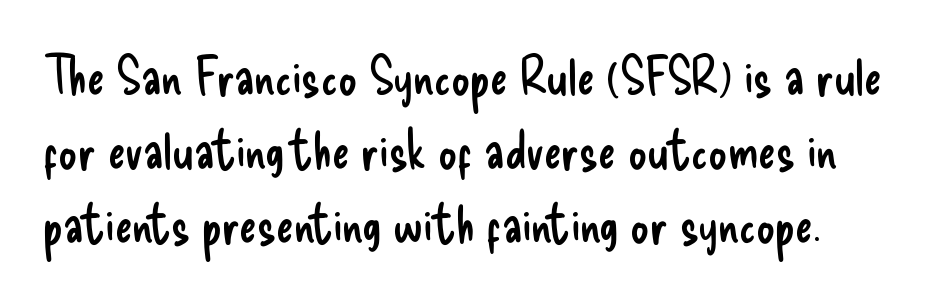
The image shows 52 px regular-weight, condensed sans-serif type, upright; set normal line spacing (1.42x), normal letter spacing, not underlined; low stroke contrast and a small x-height.
